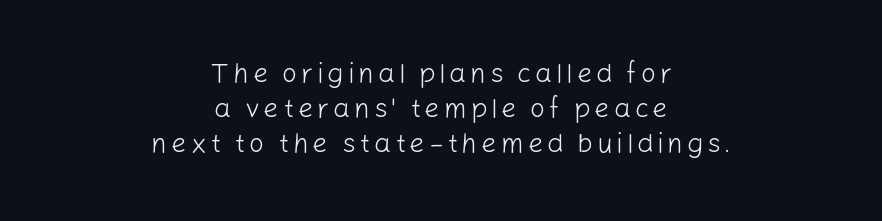
Q: Is the text bold? A: No.
Q: Is the text italic (slanted)? A: No, it is upright.
Q: Is the text underlined? A: No.
Q: How is the paragraph aligned? A: Centered.
Q: Is the spacing between lines tight, normal or loose? A: Normal.
